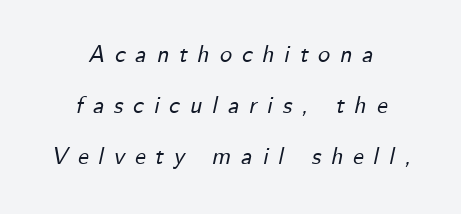
Q: Is the text italic (slanted)? A: Yes, it leans right by about 12 degrees.
Q: Is the text underlined? A: No.
Q: How is the paragraph aligned? A: Centered.
Q: Is the spacing between letters normal or unusually wide? A: Unusually wide.
Q: Is the spacing between lines tight, normal or loose? A: Loose.
